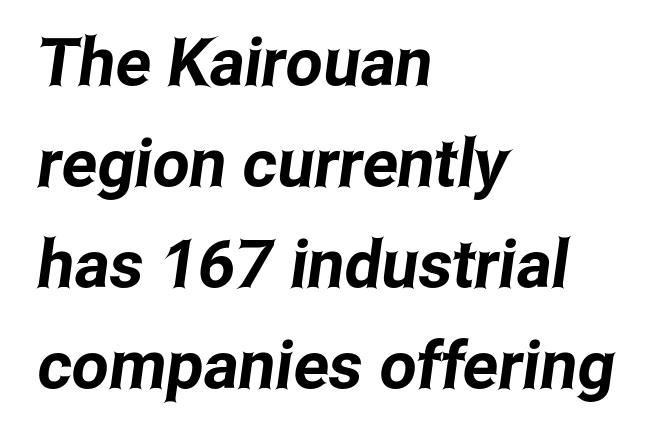
Q: Is the typeface a serif or a sans-serif typeface? A: Sans-serif.
Q: Is the text underlined? A: No.
Q: How is the paragraph aligned? A: Left-aligned.
Q: Is the spacing between letters normal or unusually wide? A: Normal.
Q: Is the spacing between lines tight, normal or loose? A: Normal.
Q: Width (condensed, normal, or wide)? A: Condensed.
Q: Stroke contrast? A: Low.
Q: x-height? A: Medium.
Q: Monospaced? A: No.
